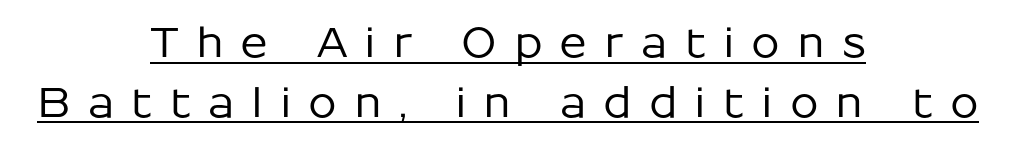
The image shows 41 px sans-serif type, upright; set centered, normal line spacing (1.46x), unusually wide letter spacing (+0.41 em), underlined; low stroke contrast and a medium x-height.
